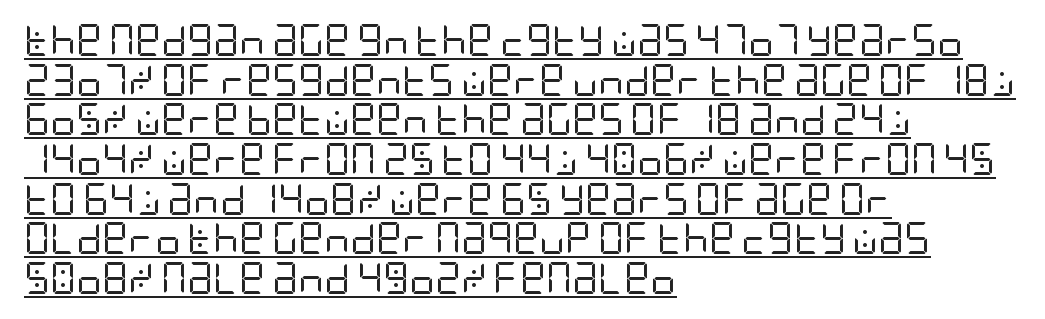
The face used here is a sans, in the tradition of grotesques and geometrics. The weight tops out at a normal text grade. Each word holds together tightly as a unit, with standard inter-letter gaps. The lines are quadded left. When letters stand straight like this, we call the style roman or upright. The string is rendered with underlining switched on.
